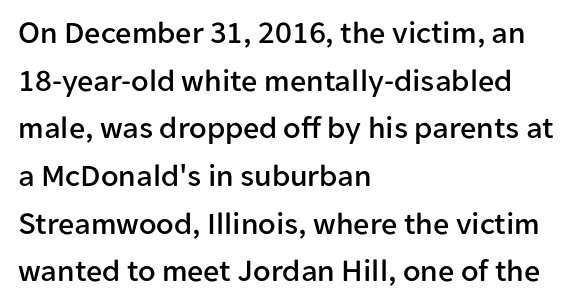
Ascenders rise straight up at ninety degrees. Horizontally, the lines are justified to the leading edge only. Interline gaps are of average width in this sample. Rule under the text: the space is simply empty. Nothing sits at the stroke ends, so this counts as sans-serif.
